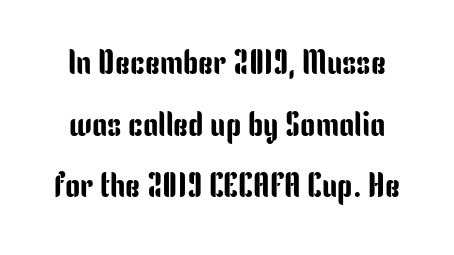
The image shows 34 px condensed sans-serif type, upright; set line spacing 1.81x, normal letter spacing, not underlined; low stroke contrast and a medium x-height.
